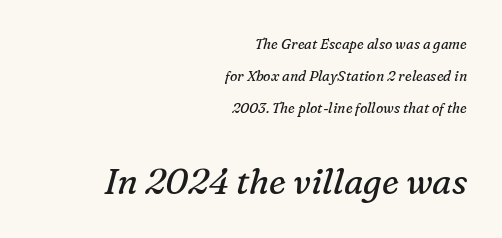
Leftover space on each line is placed entirely before the opening word. The font sits on the lighter half of the weight spectrum, regular included. The glyphs are unaccompanied by any horizontal stroke below them. Scale increases going downward across the two blocks.
